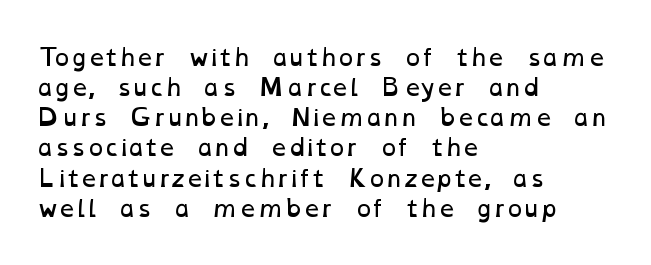
The image shows 23 px text type; set left-aligned, normal line spacing (1.31x), normal letter spacing, not underlined.
